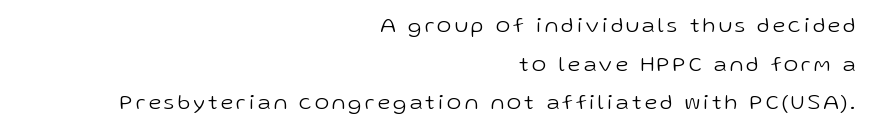
The rag falls on the left side of this text block. The space directly below the letters is spotless. It's the straight-up-and-down kind of type. Counters stay open thanks to moderate or lighter strokes.
